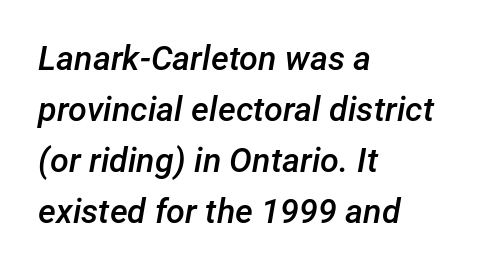
The sample has been set in demibold, a notch under bold. These lines are rendered in a variable-pitch font. This sample uses an oblique cut, with every glyph tilted off the vertical. Teacher's note: observe the even left margin — that is flush-left alignment.
